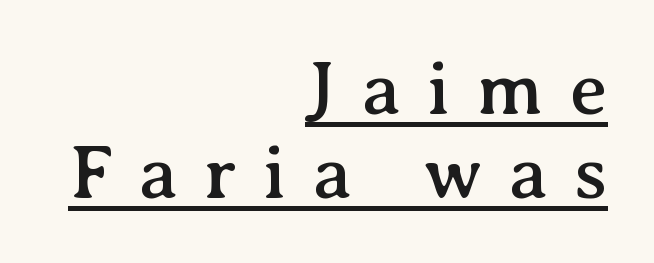
Q: Is the text italic (slanted)? A: No, it is upright.
Q: Is the typeface a serif or a sans-serif typeface? A: Serif.
Q: Is the text underlined? A: Yes.
Q: How is the paragraph aligned? A: Right-aligned.
Q: Is the spacing between letters normal or unusually wide? A: Unusually wide.
Q: Is the spacing between lines tight, normal or loose? A: Tight.
Q: Width (condensed, normal, or wide)? A: Normal.
Q: Stroke contrast? A: Medium.
Q: x-height? A: Medium.
Q: Monospaced? A: No.
